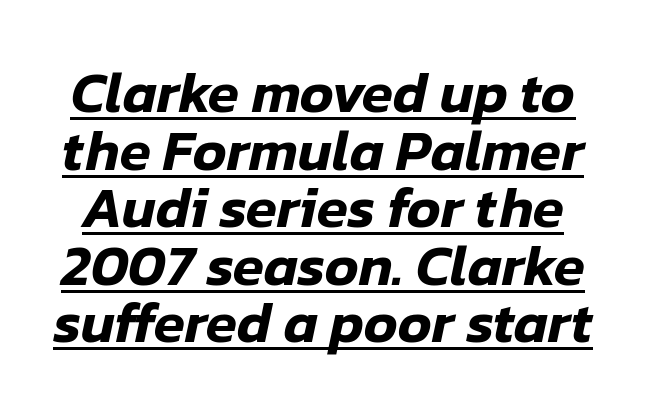
Q: Is the text italic (slanted)? A: Yes, it leans right by about 12 degrees.
Q: Is the text underlined? A: Yes.
Q: Is the spacing between letters normal or unusually wide? A: Normal.
Q: Is the spacing between lines tight, normal or loose? A: Tight.
Q: Width (condensed, normal, or wide)? A: Normal.
Q: Stroke contrast? A: Low.
Q: x-height? A: Medium.
Q: Monospaced? A: No.
